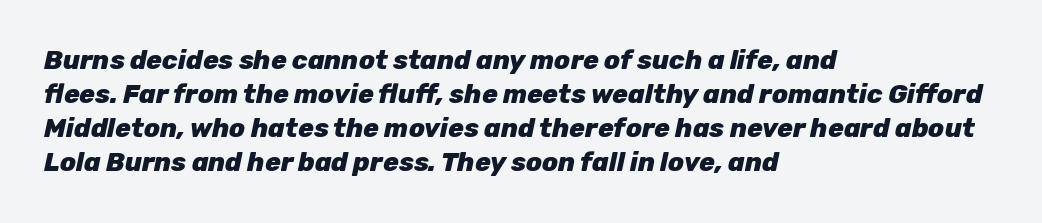
{"italic": "yes", "lean": "right", "slant_degrees": 12, "bold": "yes", "underline": "no", "align": "left", "line_spacing": "normal", "line_spacing_ratio": 1.31, "letter_spacing": "normal", "letter_spacing_em": 0.0, "glyph_px": 26}
